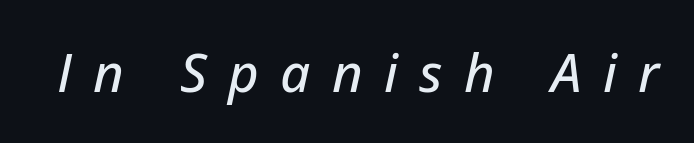
{"italic": "yes", "lean": "right", "slant_degrees": 12, "width": "normal", "stroke_contrast": "low", "x_height": "medium", "monospaced": "no", "underline": "no", "letter_spacing": "wide", "letter_spacing_em": 0.4, "glyph_px": 53}
